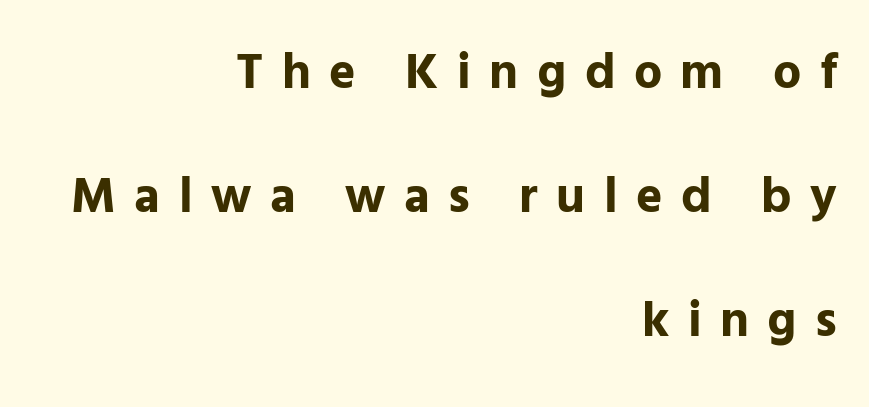
The image shows 50 px bold sans-serif type, upright; set right-aligned, loose line spacing (2.48x), unusually wide letter spacing (+0.37 em), not underlined; low stroke contrast and a medium x-height.
